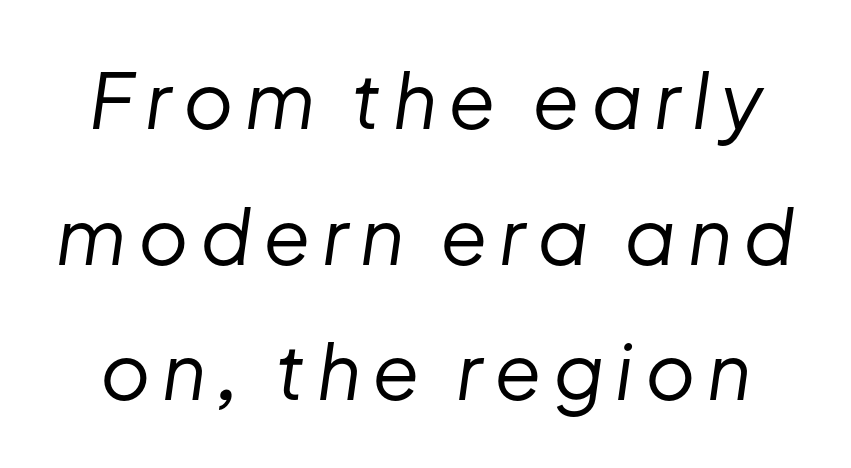
Only glyphs here, with clear space below each row. The face used here is proportionally spaced, like ordinary book or web type. Caption: face not bold, strokes unweighted. The glyphs look as if they've been sheared to an angle.
